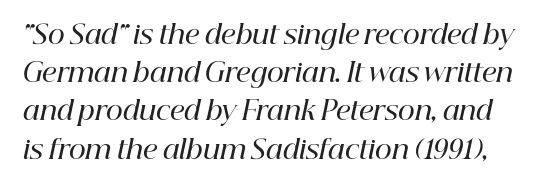
Q: Is the text bold? A: Semi-bold.
Q: Is the text italic (slanted)? A: Yes, it leans right by about 12 degrees.
Q: Is the text underlined? A: No.
Q: Is the spacing between letters normal or unusually wide? A: Normal.
Q: Is the spacing between lines tight, normal or loose? A: Normal.
